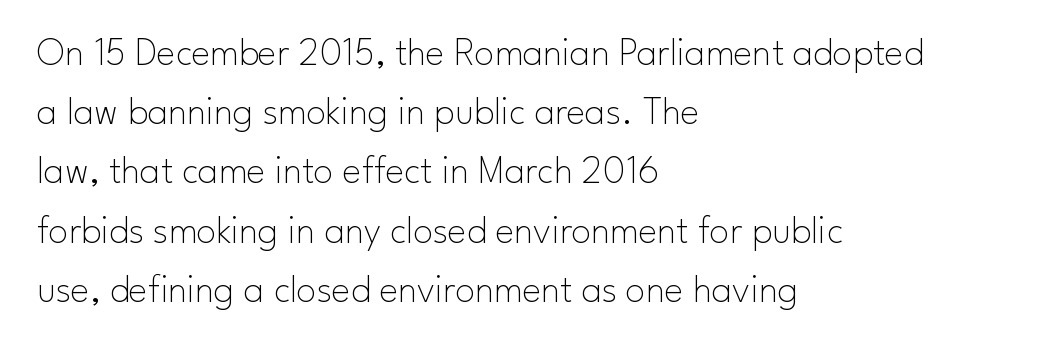
{"serif": "no", "italic": "no", "bold": "no", "weight": "thin", "width": "normal", "stroke_contrast": "low", "x_height": "small", "monospaced": "no", "underline": "no", "align": "left", "line_spacing": "normal", "line_spacing_ratio": 1.48, "letter_spacing": "normal", "letter_spacing_em": 0.0, "glyph_px": 40}
